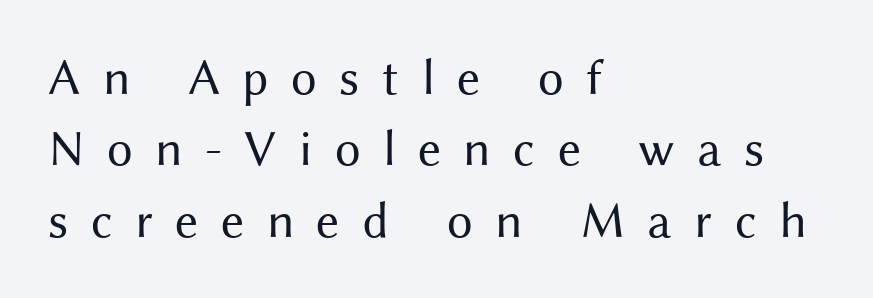
{"serif": "no", "italic": "no", "bold": "no", "weight": "regular", "width": "normal", "stroke_contrast": "medium", "x_height": "medium", "monospaced": "no", "underline": "no", "align": "left", "line_spacing": "normal", "line_spacing_ratio": 1.4, "letter_spacing": "wide", "letter_spacing_em": 0.44, "glyph_px": 51}
